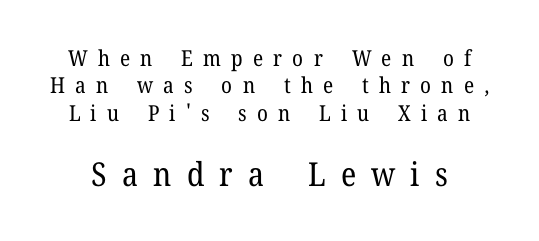
The image shows 33 px regular-weight serif type, upright; set normal line spacing (1.25x), unusually wide letter spacing (+0.46 em), not underlined; the second (bottom) block is 1.5x larger; low stroke contrast and a medium x-height.
